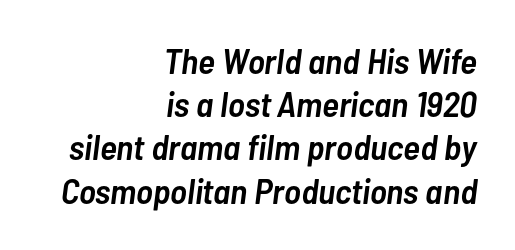
The image shows 36 px semibold, condensed type, italic (leaning right); set right-aligned, line spacing 1.2x, normal letter spacing, not underlined; low stroke contrast and a medium x-height.
